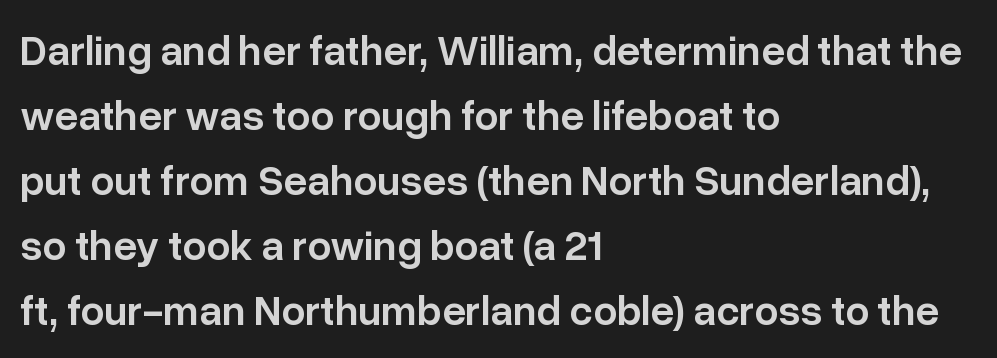
The image shows 42 px semibold sans-serif type, upright; set left-aligned, normal line spacing (1.55x), normal letter spacing, not underlined; low stroke contrast and a medium x-height.
